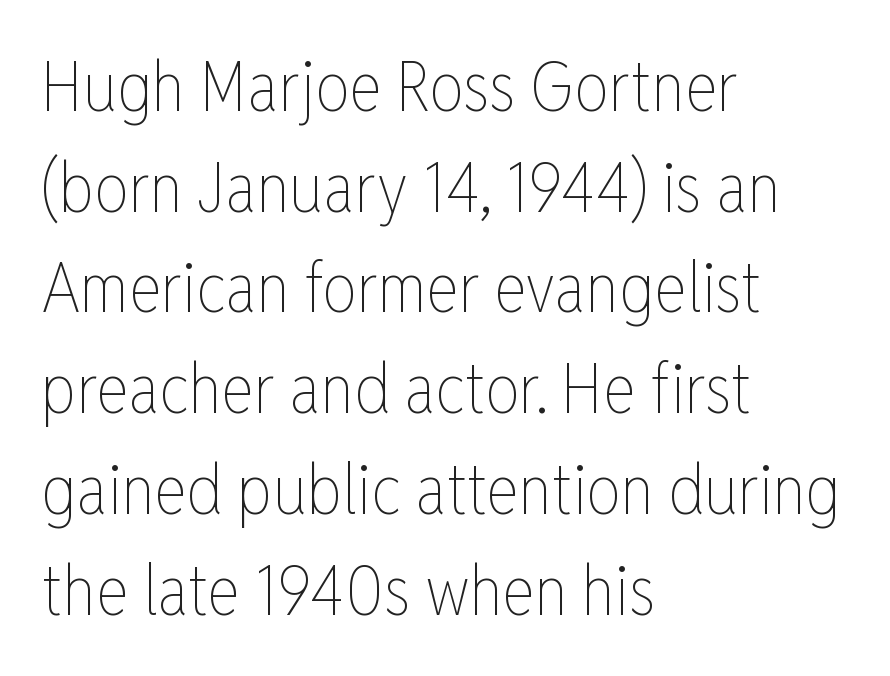
Q: Is the text bold? A: No.
Q: Is the text italic (slanted)? A: No, it is upright.
Q: Is the text underlined? A: No.
Q: How is the paragraph aligned? A: Left-aligned.
Q: Is the spacing between letters normal or unusually wide? A: Normal.
Q: Is the spacing between lines tight, normal or loose? A: Normal.
Q: Width (condensed, normal, or wide)? A: Condensed.
Q: Stroke contrast? A: Low.
Q: x-height? A: Medium.
Q: Monospaced? A: No.
